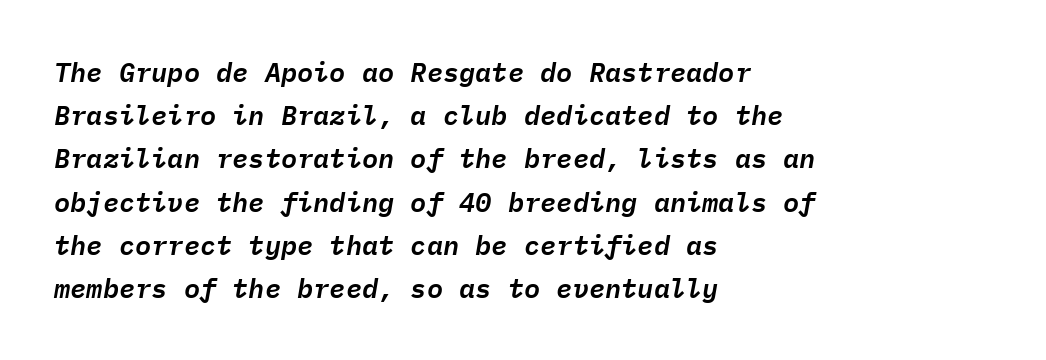
The image shows 27 px text type, italic (leaning right); set left-aligned, normal line spacing (1.6x), normal letter spacing, not underlined.
